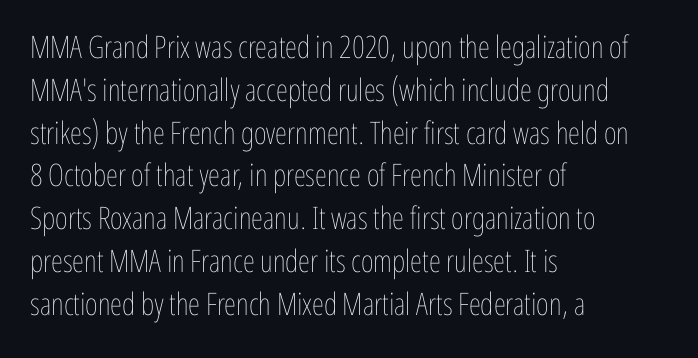
The image shows 31 px thin, condensed type, upright; set left-aligned, normal line spacing (1.38x), normal letter spacing, not underlined; low stroke contrast and a medium x-height.
